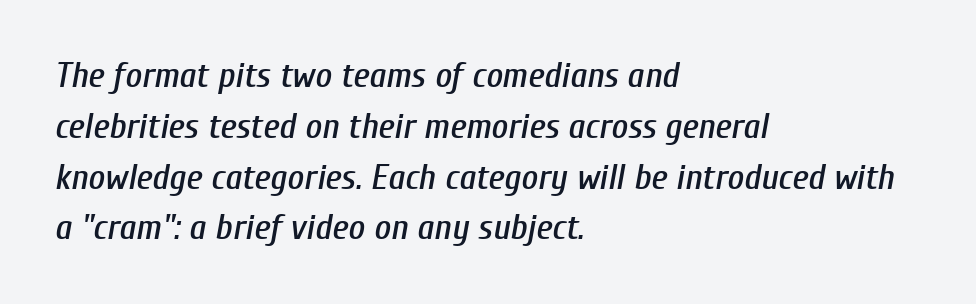
The rendering uses a moderate line-height, typical for paragraphs. Horizontal alignment here is leftward, the default for most running prose. Do the characters align in a grid? No, the font is proportional. Would a proofreader flag this as italicized? Yes. In terms of letterspacing, this is plain default setting. A bare baseline throughout the passage.
